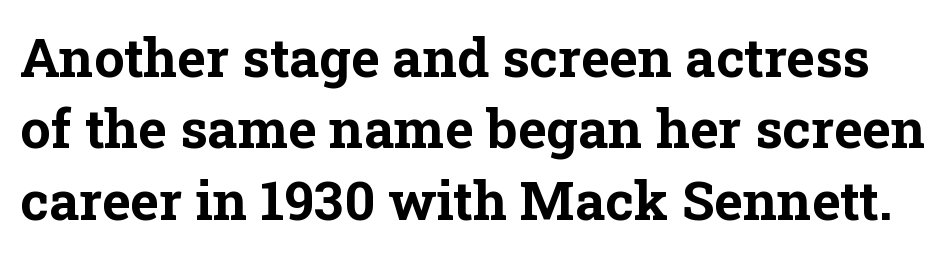
{"serif": "yes", "italic": "no", "bold": "yes", "weight": "bold", "width": "normal", "stroke_contrast": "low", "x_height": "medium", "monospaced": "no", "underline": "no", "line_spacing": "normal", "line_spacing_ratio": 1.32, "letter_spacing": "normal", "letter_spacing_em": 0.0, "glyph_px": 54}
